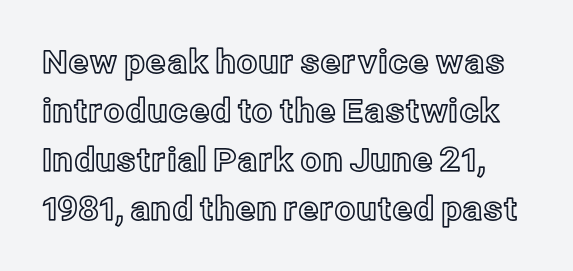
{"italic": "no", "width": "normal", "x_height": "medium", "monospaced": "no", "underline": "no", "line_spacing": "normal", "line_spacing_ratio": 1.48, "letter_spacing": "normal", "letter_spacing_em": 0.0, "glyph_px": 33}
